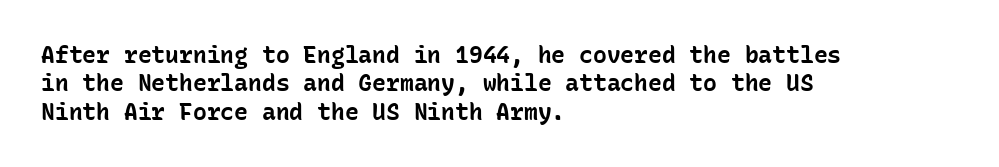
{"italic": "no", "bold": "yes", "underline": "no", "align": "left", "line_spacing_ratio": 1.23, "letter_spacing": "normal", "letter_spacing_em": 0.0, "glyph_px": 23}
